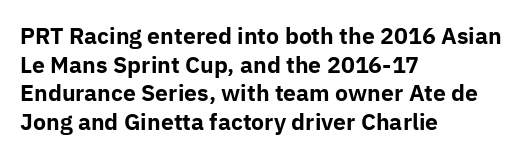
Teacher's note: observe the even left margin — that is flush-left alignment. You can tell it's not italic because the verticals are truly vertical. Words float on clear page, feet unadorned. The letterforms sit shoulder to shoulder at normal distance.
